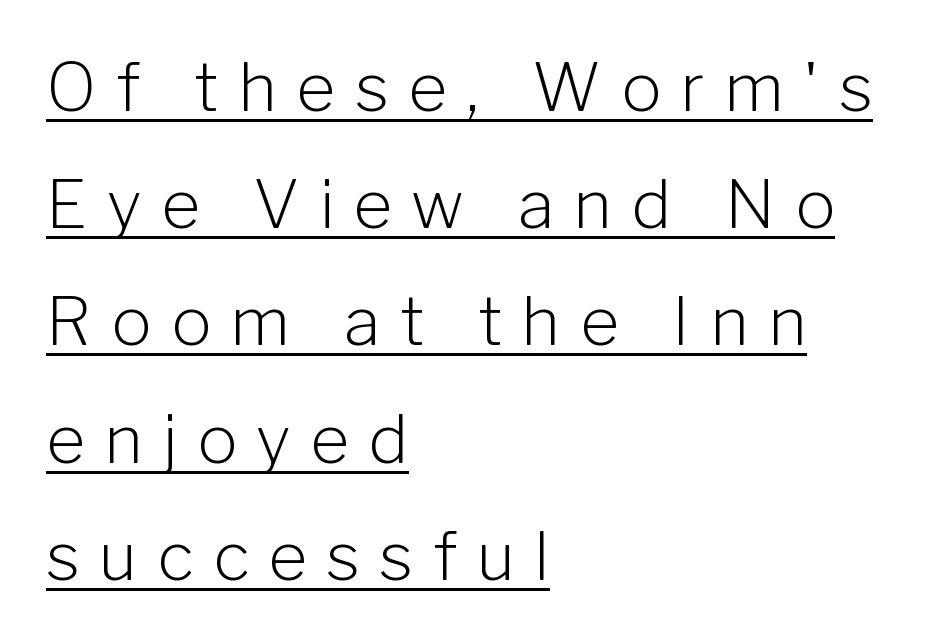
Each word looks stretched out because of the extra space between its letters. The font sits on the lighter half of the weight spectrum, regular included. These lines stack with their left ends in a neat column. Are there feet on the stems? There aren't — it's a sans. Honestly, the underline is the first thing you notice here.
